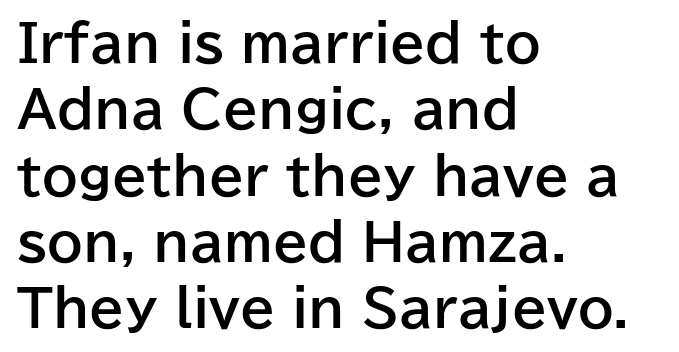
What stands out about the letter spacing? Nothing — it is the standard amount. Honestly, the row spacing looks completely unremarkable. Strong, thick strokes mark this as bold type. A typesetter would label this face a sans. Beneath every word, the page is bare.
